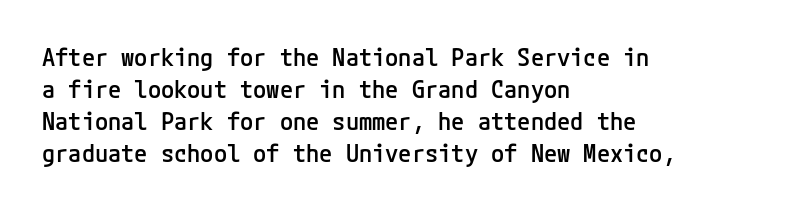
The string is rendered with underlining switched off. Stroke thickness is moderately raised; the sample reads as semibold. Tracking here is standard; glyphs follow each other at the usual distance. The block of text has a typical density, with ordinary space between rows.
